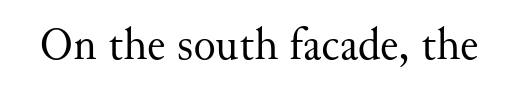
The weight would be labelled regular, book, light, or lighter still. Nobody touched the tracking dial on this one. Nope, not italic — everything's standing straight. These lines are rendered in a variable-pitch font. The gap between lines stays unmarked. Unlike a clean sans, this face finishes its strokes with serifs.
